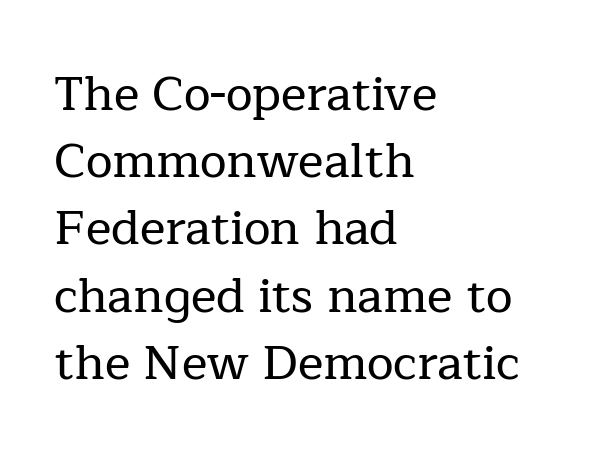
The line texture is even and compact thanks to regular tracking. Does the lettering tilt? It doesn't — this is upright. The rendering anchors every line to the left-hand side. The passage shown stacks its lines at a standard gap. Anything drawn beneath the words? Only blank space. Do the characters align in a grid? No, the font is proportional.
